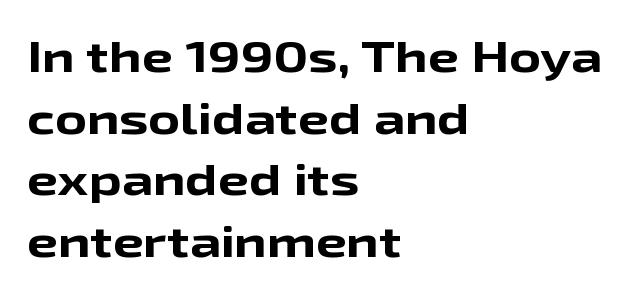
{"serif": "no", "italic": "no", "bold": "yes", "weight": "bold", "width": "wide", "stroke_contrast": "low", "x_height": "medium", "monospaced": "no", "underline": "no", "align": "left", "line_spacing": "normal", "line_spacing_ratio": 1.4, "letter_spacing": "normal", "letter_spacing_em": 0.0, "glyph_px": 44}
